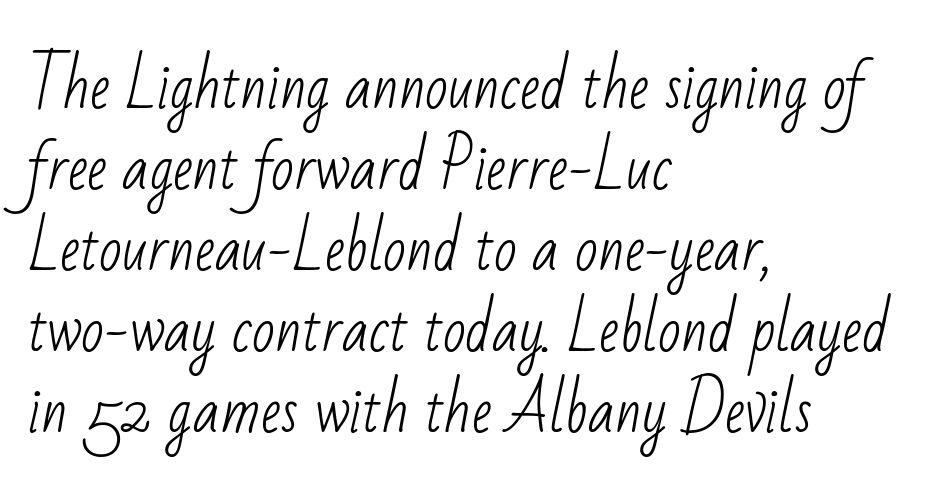
{"serif": "no", "bold": "no", "weight": "light", "width": "condensed", "stroke_contrast": "low", "x_height": "small", "monospaced": "no", "underline": "no", "align": "left", "line_spacing": "normal", "line_spacing_ratio": 1.35, "letter_spacing": "normal", "letter_spacing_em": 0.0, "glyph_px": 60}
